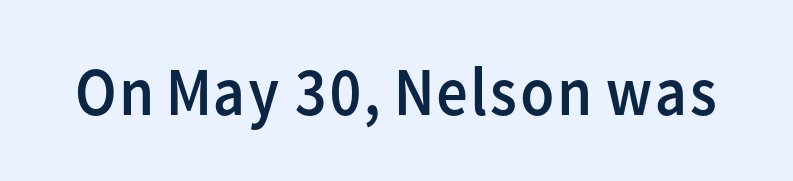
The image shows 69 px regular-weight sans-serif type, upright; set normal letter spacing, not underlined; low stroke contrast and a medium x-height.
